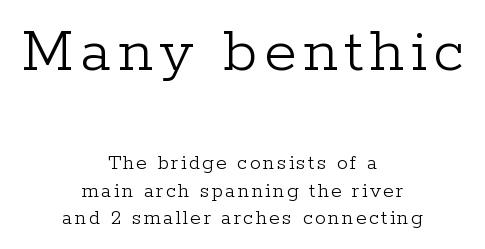
These lines sit exactly where default settings would place them. Size contrast runs from large at the top to small at the bottom. Small tapered or slab feet sit at the stroke ends, so this counts as serif. Is the type heavy? It reads as light-to-regular instead.
